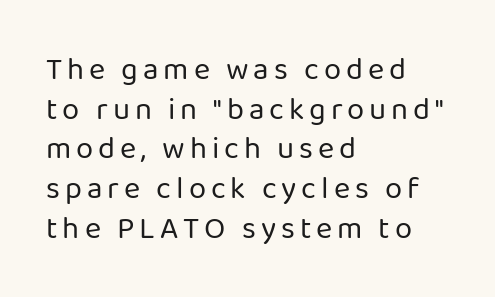
{"serif": "no", "italic": "no", "bold": "no", "weight": "regular", "width": "normal", "stroke_contrast": "low", "x_height": "medium", "monospaced": "no", "underline": "no", "align": "left", "line_spacing": "normal", "line_spacing_ratio": 1.28, "glyph_px": 31}
